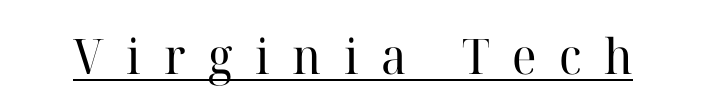
Someone cranked the tracking dial way up on this one. Heft: none added — not bold. Is there any slant? The stems are plumb. Somebody hit Ctrl+U on this one — the words are underlined.
